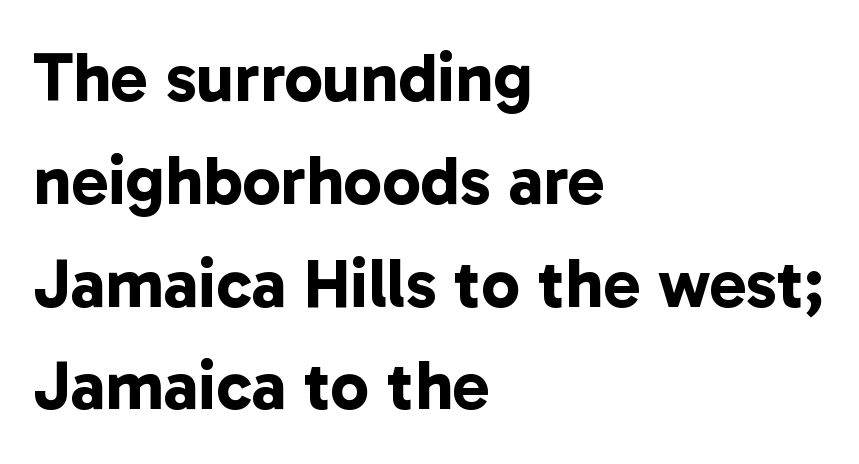
{"serif": "no", "bold": "yes", "weight": "bold", "width": "normal", "stroke_contrast": "low", "x_height": "medium", "monospaced": "no", "underline": "no", "align": "left", "line_spacing": "normal", "line_spacing_ratio": 1.49, "letter_spacing": "normal", "letter_spacing_em": 0.0, "glyph_px": 69}
